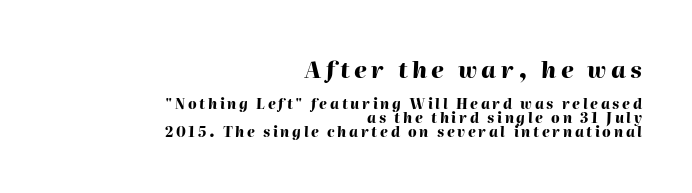
{"italic": "yes", "lean": "right", "slant_degrees": 2, "bold": "yes", "underline": "no", "align": "right", "line_spacing": "tight", "line_spacing_ratio": 1.02, "larger_block": "first", "size_ratio": 1.64, "glyph_px": 23}
